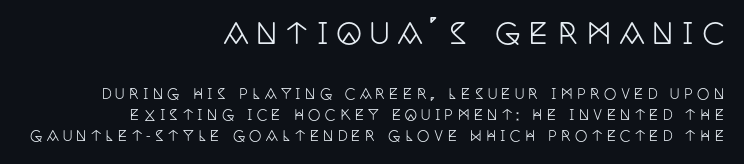
The image shows 29 px condensed serif type, upright; set right-aligned, normal line spacing (1.5x), unusually wide letter spacing (+0.3 em), not underlined; the first (top) block is 2.07x larger; low stroke contrast and a large x-height.
